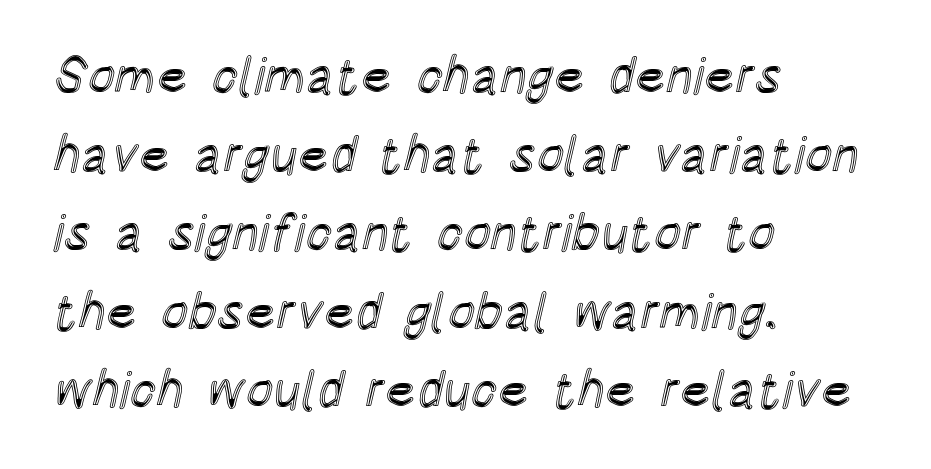
{"width": "condensed", "x_height": "large", "monospaced": "no", "underline": "no", "align": "left", "line_spacing": "normal", "line_spacing_ratio": 1.54, "letter_spacing": "normal", "letter_spacing_em": 0.0, "glyph_px": 51}
